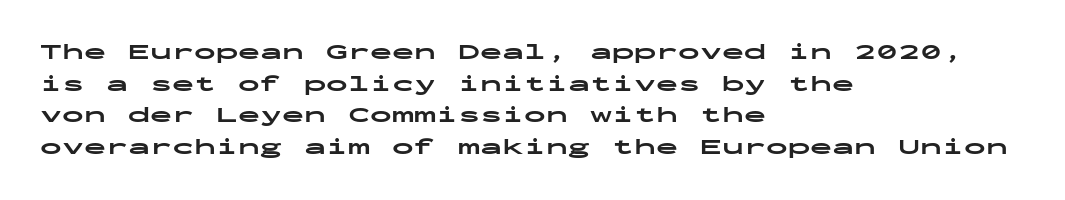
The image shows 22 px bold type, upright; set left-aligned, normal line spacing (1.44x), normal letter spacing, not underlined.
